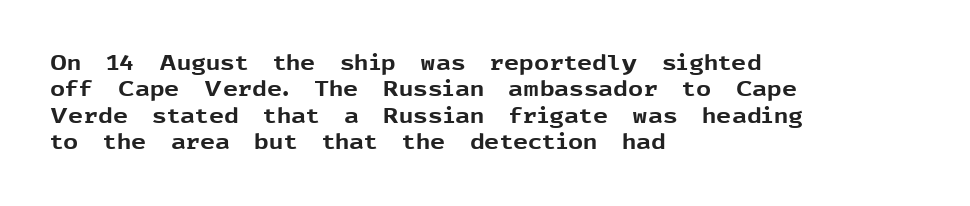
Q: Is the text bold? A: Yes.
Q: Is the text italic (slanted)? A: No, it is upright.
Q: Is the text underlined? A: No.
Q: How is the paragraph aligned? A: Left-aligned.
Q: Is the spacing between letters normal or unusually wide? A: Normal.
Q: Is the spacing between lines tight, normal or loose? A: Normal.
